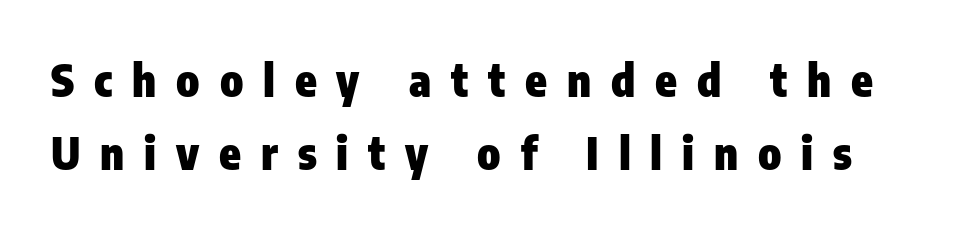
The image shows 44 px heavy, condensed sans-serif type, upright; set normal line spacing (1.67x), unusually wide letter spacing (+0.45 em), not underlined; low stroke contrast and a medium x-height.
